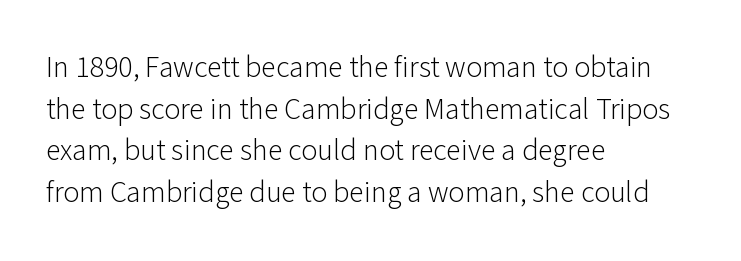
Any mark beneath the type? The region is blank. Characters remain perfectly vertical along every line. These lines are set flush left with a ragged right edge. Each letter keeps its own natural width here, so spacing adapts to shape. To sum up the face: it is a sans, with no serifs. A light-to-regular cut is what we see here.
